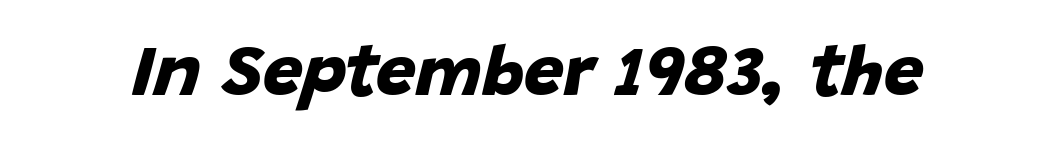
Q: Is the text bold? A: Yes.
Q: Is the typeface a serif or a sans-serif typeface? A: Sans-serif.
Q: Is the text underlined? A: No.
Q: Is the spacing between letters normal or unusually wide? A: Normal.
Q: Width (condensed, normal, or wide)? A: Normal.
Q: Stroke contrast? A: Low.
Q: x-height? A: Large.
Q: Monospaced? A: No.
